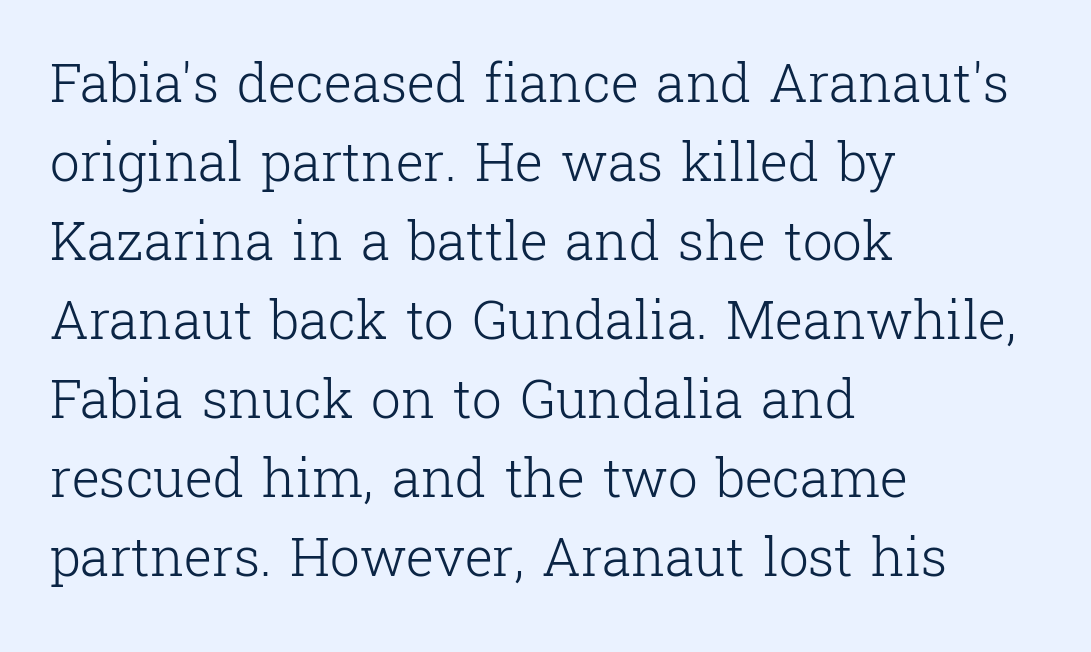
Whoever set this chose a conventional vertical rhythm. Each row of text sits above clean, open space. The passage shown has conventional tracking throughout. The letters advance in unequal steps, a hallmark of proportional type. Horizontal alignment here is leftward, the default for most running prose.
